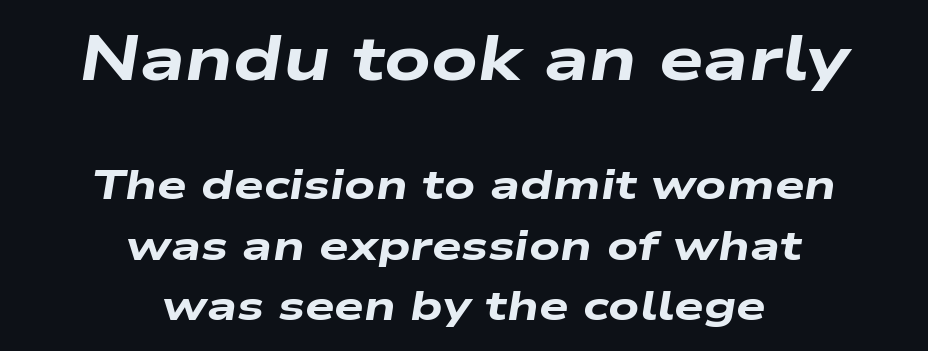
Q: Is the text bold? A: Yes.
Q: Is the text italic (slanted)? A: Yes, it leans right by about 9 degrees.
Q: Is the text underlined? A: No.
Q: How is the paragraph aligned? A: Centered.
Q: Is the spacing between letters normal or unusually wide? A: Normal.
Q: Is the spacing between lines tight, normal or loose? A: Normal.
Q: Which block of text is set in a larger size, the first (top) or the second (bottom)? A: The first (top) one.
Q: Width (condensed, normal, or wide)? A: Wide.
Q: Stroke contrast? A: Low.
Q: x-height? A: Medium.
Q: Monospaced? A: No.
